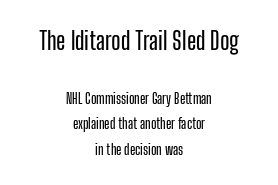
{"italic": "no", "underline": "no", "align": "center", "line_spacing_ratio": 1.85, "letter_spacing": "normal", "letter_spacing_em": 0.0, "larger_block": "first", "size_ratio": 1.71, "glyph_px": 24}
